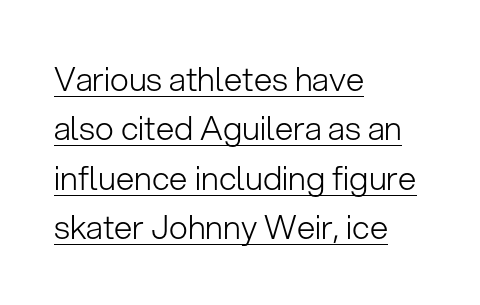
The rendering shows plain stroke endings on the letterforms — a sans-serif design. Nothing heavy about these letters — not bold at all. Here the glyphs are tracked normally, forming tight word shapes. A baseline rule has been typeset under these characters. Successive baselines arrive at the customary interval. Posture: straight, roman, zero tilt.
